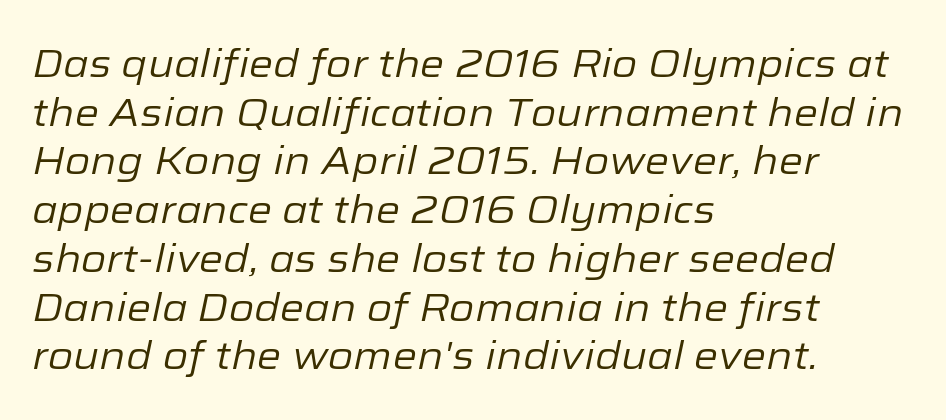
{"italic": "yes", "lean": "right", "slant_degrees": 12, "bold": "no", "weight": "regular", "width": "normal", "stroke_contrast": "low", "x_height": "medium", "monospaced": "no", "underline": "no", "align": "left", "line_spacing": "normal", "line_spacing_ratio": 1.25, "letter_spacing": "normal", "letter_spacing_em": 0.0, "glyph_px": 39}
